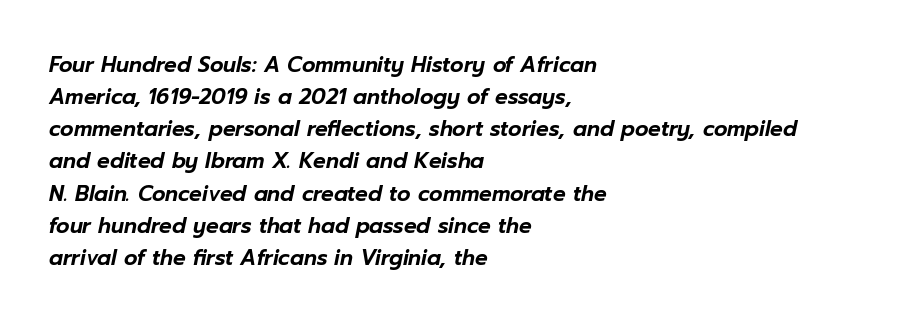
{"italic": "yes", "lean": "right", "slant_degrees": 12, "underline": "no", "align": "left", "line_spacing": "normal", "line_spacing_ratio": 1.53, "letter_spacing": "normal", "letter_spacing_em": 0.0, "glyph_px": 21}
